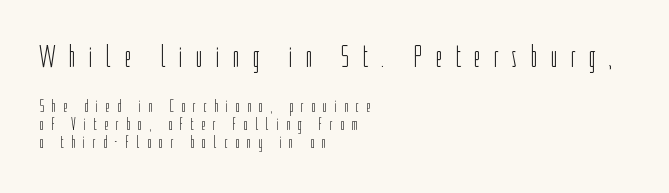
{"serif": "no", "italic": "no", "bold": "no", "weight": "light", "width": "condensed", "stroke_contrast": "low", "x_height": "medium", "monospaced": "no", "underline": "no", "align": "left", "line_spacing": "tight", "line_spacing_ratio": 1.0, "letter_spacing": "wide", "letter_spacing_em": 0.41, "larger_block": "first", "size_ratio": 1.72, "glyph_px": 31}
